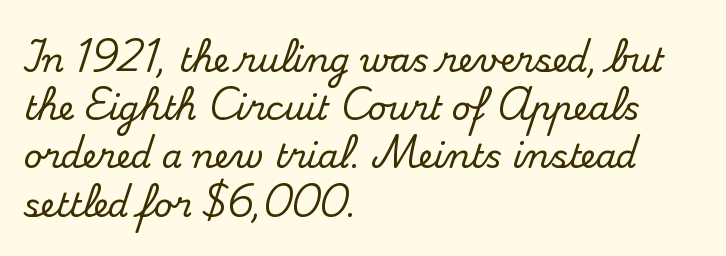
Q: Is the text italic (slanted)? A: Yes.
Q: Is the text underlined? A: No.
Q: How is the paragraph aligned? A: Left-aligned.
Q: Is the spacing between letters normal or unusually wide? A: Normal.
Q: Is the spacing between lines tight, normal or loose? A: Normal.
Q: Width (condensed, normal, or wide)? A: Normal.
Q: Stroke contrast? A: Medium.
Q: x-height? A: Small.
Q: Monospaced? A: No.
